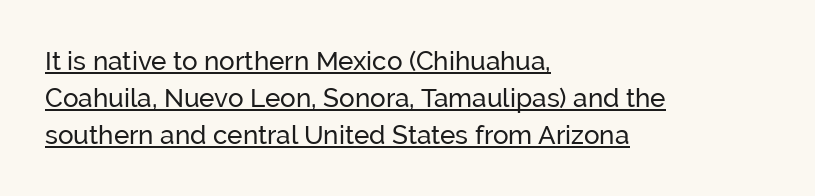
{"italic": "no", "bold": "no", "underline": "yes", "align": "left", "line_spacing": "normal", "line_spacing_ratio": 1.42, "letter_spacing": "normal", "letter_spacing_em": 0.0, "glyph_px": 26}
